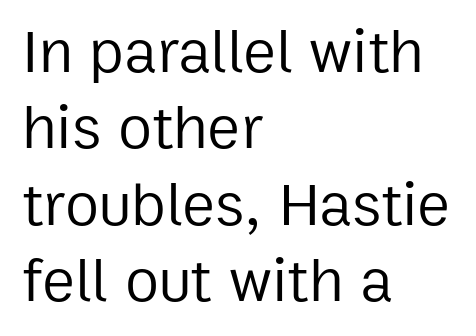
The image shows 62 px regular-weight sans-serif type, upright; set left-aligned, line spacing 1.23x, normal letter spacing, not underlined; low stroke contrast and a medium x-height.
